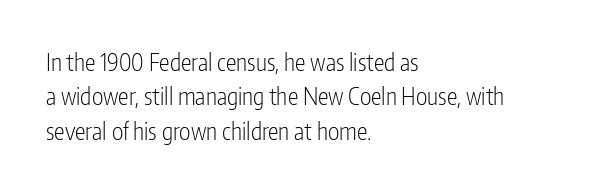
The image shows 24 px text type, upright; set left-aligned, normal line spacing (1.43x), normal letter spacing, not underlined.
